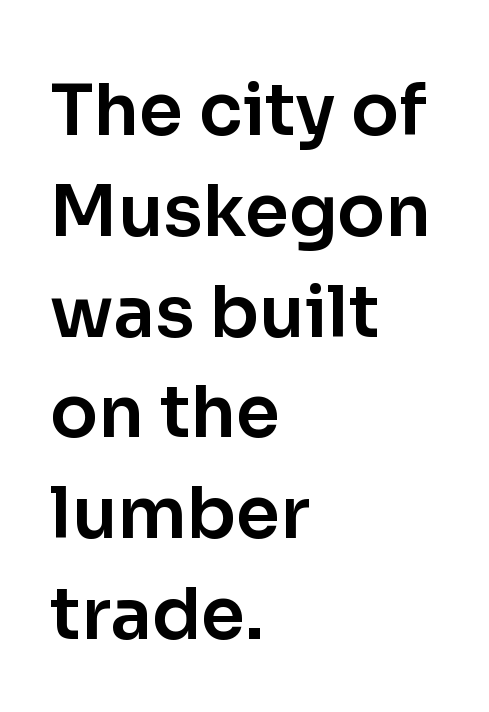
Q: Is the text italic (slanted)? A: No, it is upright.
Q: Is the typeface a serif or a sans-serif typeface? A: Sans-serif.
Q: Is the text underlined? A: No.
Q: How is the paragraph aligned? A: Left-aligned.
Q: Is the spacing between letters normal or unusually wide? A: Normal.
Q: Is the spacing between lines tight, normal or loose? A: Normal.
Q: Width (condensed, normal, or wide)? A: Normal.
Q: Stroke contrast? A: Low.
Q: x-height? A: Medium.
Q: Monospaced? A: No.
